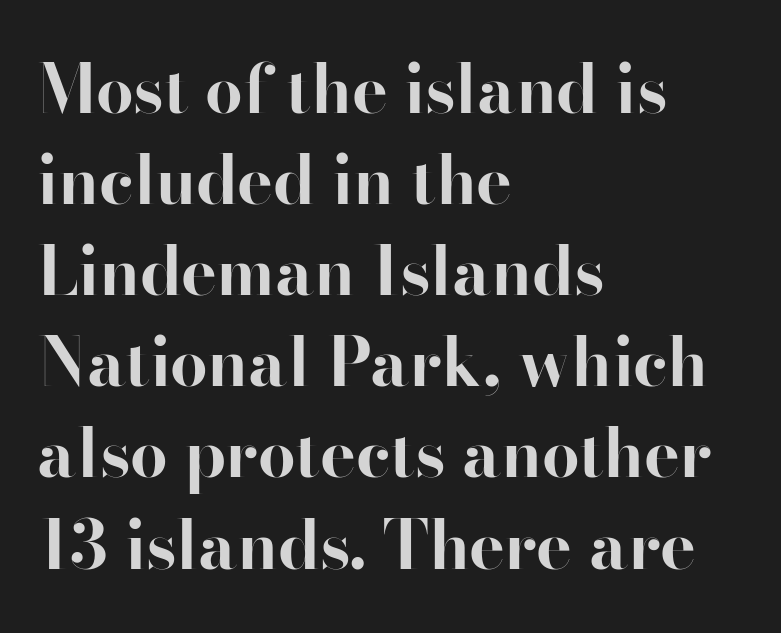
The image shows 67 px bold serif type, upright; set left-aligned, normal line spacing (1.36x), normal letter spacing, not underlined; high stroke contrast and a small x-height.
